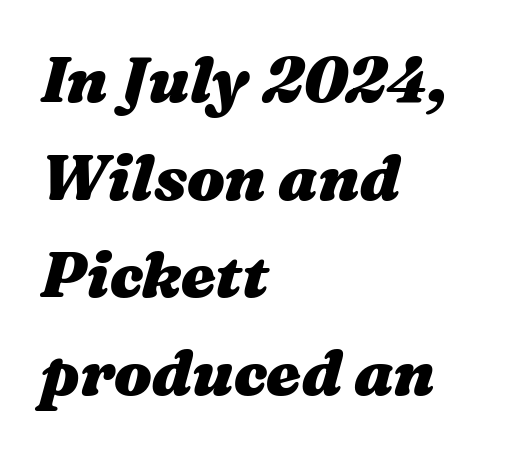
The image shows 63 px heavy, wide type, italic (leaning right); set left-aligned, normal line spacing (1.55x), normal letter spacing, not underlined; medium stroke contrast and a medium x-height.
